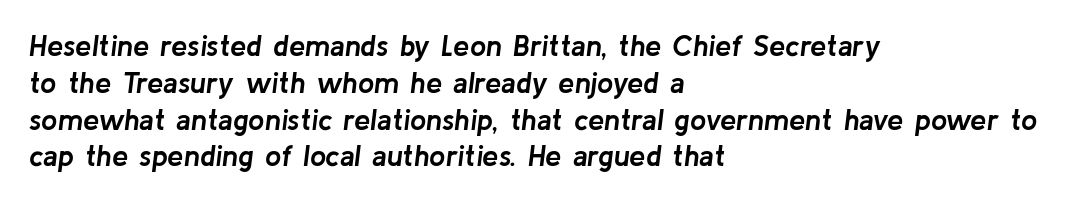
{"italic": "yes", "lean": "right", "slant_degrees": 8, "bold": "yes", "weight": "semibold", "width": "normal", "stroke_contrast": "low", "x_height": "medium", "monospaced": "no", "underline": "no", "align": "left", "line_spacing": "normal", "line_spacing_ratio": 1.27, "letter_spacing": "normal", "letter_spacing_em": 0.0, "glyph_px": 29}
